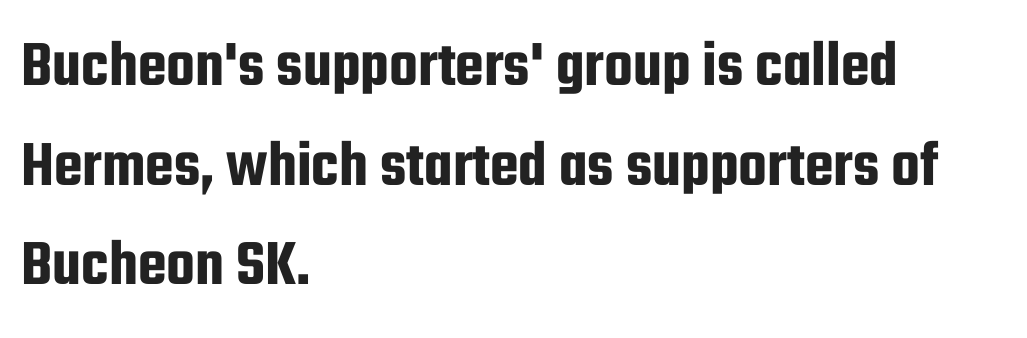
{"serif": "no", "italic": "no", "width": "condensed", "stroke_contrast": "low", "x_height": "medium", "monospaced": "no", "underline": "no", "align": "left", "line_spacing": "normal", "line_spacing_ratio": 1.51, "letter_spacing": "normal", "letter_spacing_em": 0.0, "glyph_px": 66}
